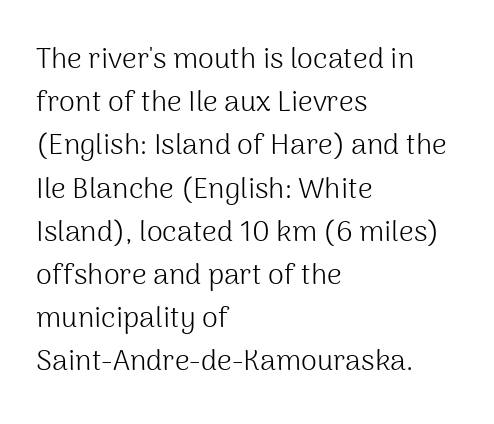
Q: Is the text bold? A: No.
Q: Is the text italic (slanted)? A: No, it is upright.
Q: Is the typeface a serif or a sans-serif typeface? A: Sans-serif.
Q: Is the text underlined? A: No.
Q: How is the paragraph aligned? A: Left-aligned.
Q: Is the spacing between letters normal or unusually wide? A: Normal.
Q: Is the spacing between lines tight, normal or loose? A: Normal.
Q: Width (condensed, normal, or wide)? A: Normal.
Q: Stroke contrast? A: Medium.
Q: x-height? A: Medium.
Q: Monospaced? A: No.
